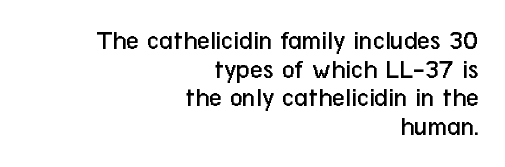
The image shows 28 px regular-weight, condensed sans-serif type, upright; set right-aligned, tight line spacing (1.02x), normal letter spacing, not underlined; low stroke contrast and a medium x-height.
